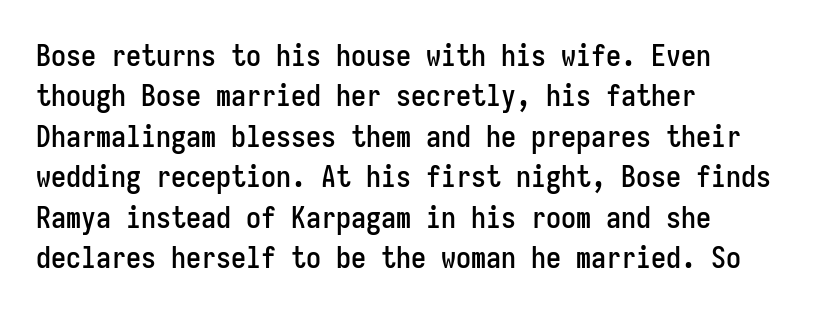
The area under the type is left untouched. Words appear dense and cohesive because spacing is normal. Quick note: interline space is typical. Characters remain perfectly vertical along every line. The typesetter chose a ragged-right arrangement here.
